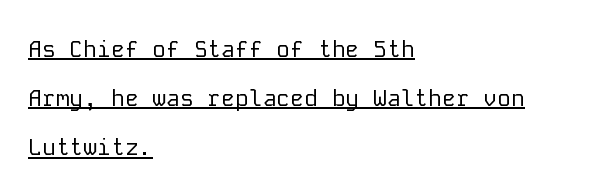
Somebody hit Ctrl+U on this one — the words are underlined. Glyph-to-glyph distance matches everyday printed text. The typeface has the unassuming heft of standard copy or less. This sample is left-justified, so line endings fall wherever the words run out. Regarding leading, the lines here are spaced well apart.
